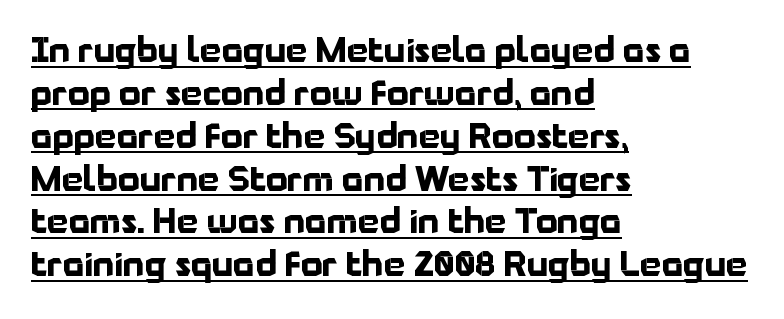
{"serif": "no", "italic": "no", "bold": "yes", "weight": "bold", "width": "normal", "stroke_contrast": "low", "x_height": "medium", "monospaced": "no", "underline": "yes", "align": "left", "line_spacing": "normal", "line_spacing_ratio": 1.26, "letter_spacing": "normal", "letter_spacing_em": 0.0, "glyph_px": 34}
